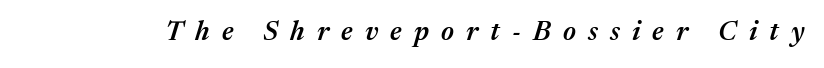
{"italic": "yes", "lean": "right", "slant_degrees": 17, "bold": "semi", "underline": "no", "letter_spacing": "wide", "letter_spacing_em": 0.45, "glyph_px": 27}
